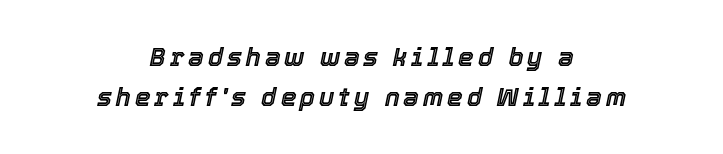
The image shows 25 px text type, italic (leaning right); set centered, normal line spacing (1.6x), not underlined.
